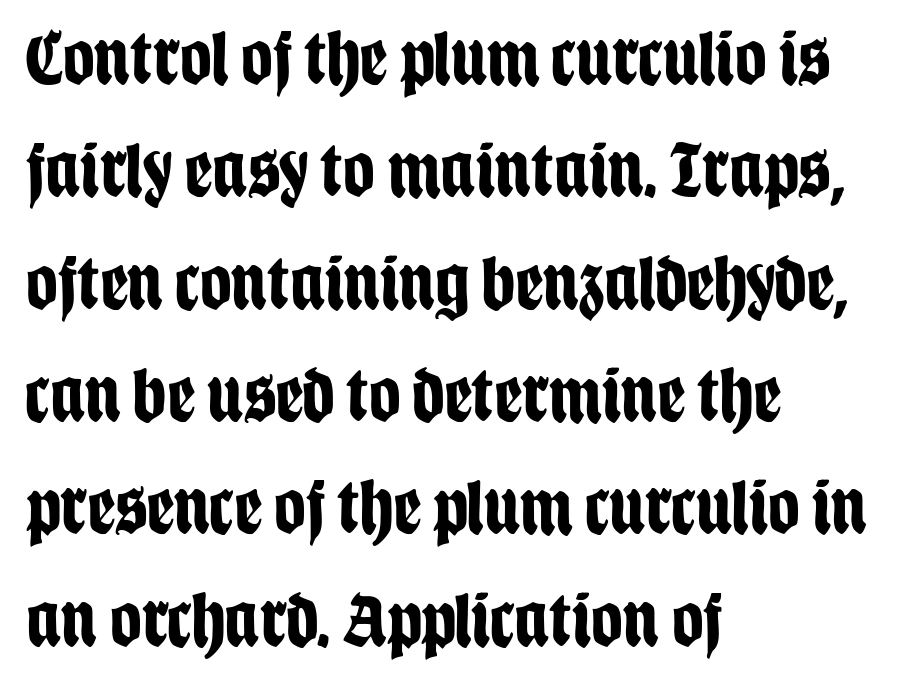
Q: Is the text bold? A: Yes.
Q: Is the text italic (slanted)? A: No, it is upright.
Q: Is the typeface a serif or a sans-serif typeface? A: Sans-serif.
Q: Is the text underlined? A: No.
Q: How is the paragraph aligned? A: Left-aligned.
Q: Is the spacing between letters normal or unusually wide? A: Normal.
Q: Is the spacing between lines tight, normal or loose? A: Normal.
Q: Width (condensed, normal, or wide)? A: Condensed.
Q: Stroke contrast? A: Low.
Q: x-height? A: Large.
Q: Monospaced? A: No.
